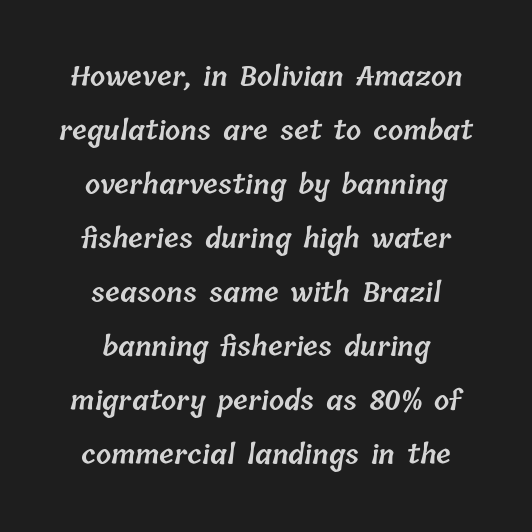
Q: Is the text bold? A: Semi-bold.
Q: Is the text underlined? A: No.
Q: How is the paragraph aligned? A: Centered.
Q: Is the spacing between letters normal or unusually wide? A: Normal.
Q: Is the spacing between lines tight, normal or loose? A: Loose.
